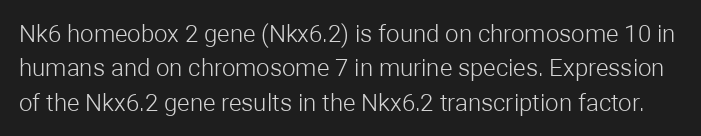
The image shows 24 px text type, upright; set normal line spacing (1.43x), normal letter spacing, not underlined.
